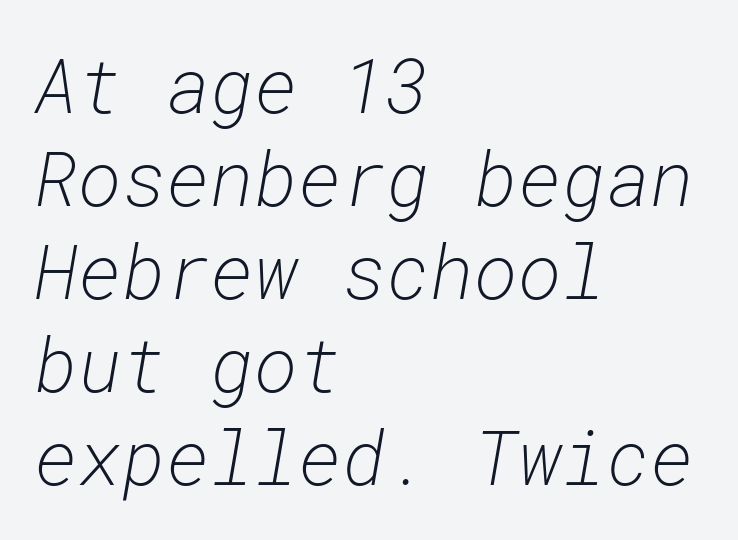
{"italic": "yes", "lean": "right", "slant_degrees": 10, "bold": "no", "weight": "light", "width": "normal", "stroke_contrast": "low", "x_height": "medium", "monospaced": "yes", "underline": "no", "align": "left", "line_spacing_ratio": 1.24, "letter_spacing": "normal", "letter_spacing_em": 0.0, "glyph_px": 75}
